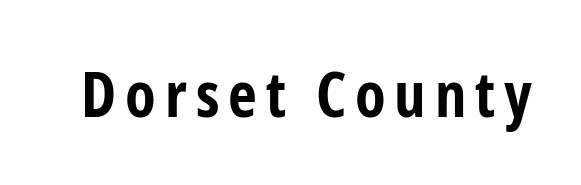
{"serif": "no", "italic": "no", "bold": "yes", "weight": "bold", "width": "condensed", "stroke_contrast": "low", "x_height": "medium", "monospaced": "no", "underline": "no", "glyph_px": 63}
